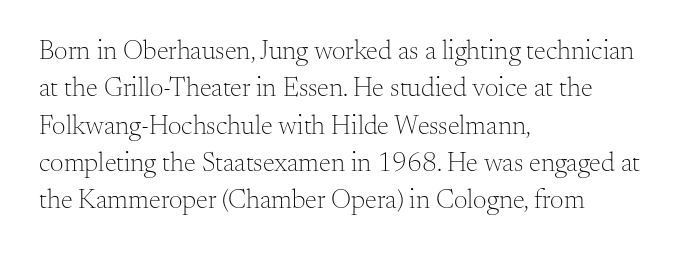
Q: Is the text bold? A: No.
Q: Is the text italic (slanted)? A: No, it is upright.
Q: Is the text underlined? A: No.
Q: How is the paragraph aligned? A: Left-aligned.
Q: Is the spacing between letters normal or unusually wide? A: Normal.
Q: Is the spacing between lines tight, normal or loose? A: Normal.
